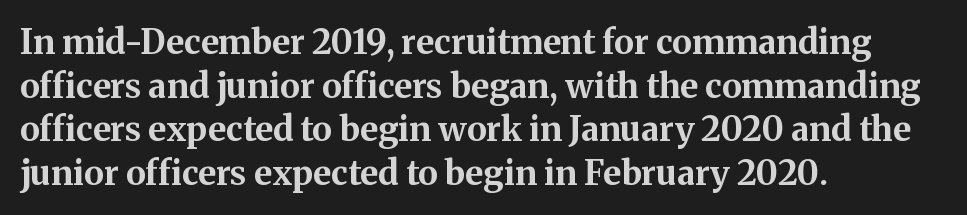
{"serif": "yes", "italic": "no", "bold": "yes", "weight": "bold", "width": "normal", "stroke_contrast": "medium", "x_height": "medium", "monospaced": "no", "underline": "no", "align": "left", "line_spacing": "normal", "line_spacing_ratio": 1.28, "letter_spacing": "normal", "letter_spacing_em": 0.0, "glyph_px": 34}
